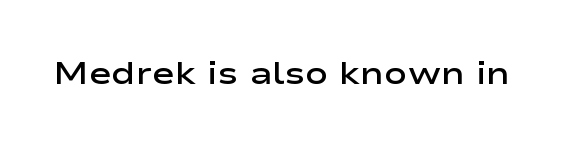
Q: Is the text bold? A: Semi-bold.
Q: Is the text italic (slanted)? A: No, it is upright.
Q: Is the typeface a serif or a sans-serif typeface? A: Sans-serif.
Q: Is the text underlined? A: No.
Q: Is the spacing between letters normal or unusually wide? A: Normal.
Q: Width (condensed, normal, or wide)? A: Wide.
Q: Stroke contrast? A: Low.
Q: x-height? A: Medium.
Q: Monospaced? A: No.
